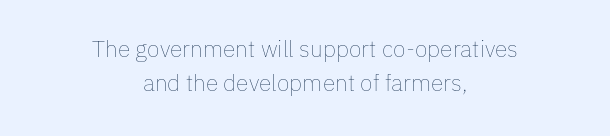
Horizontal bands of white between lines are of average thickness. The rag falls on both sides of this text block equally. No heavy texture on the line: the type isn't bold. Do the letters lean? They stand straight.
